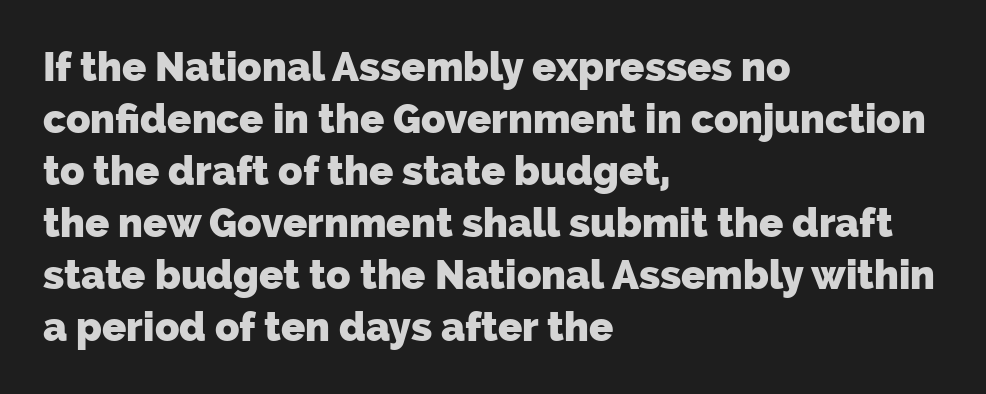
The image shows 40 px heavy sans-serif type; set left-aligned, normal line spacing (1.3x), normal letter spacing, not underlined; low stroke contrast and a medium x-height.
